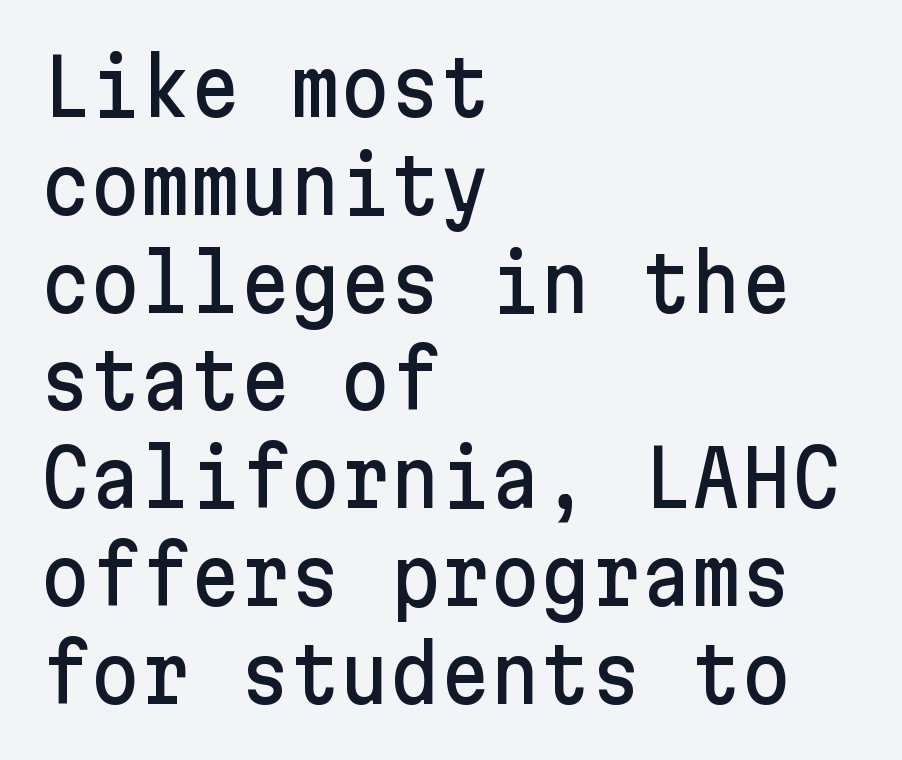
The image shows 77 px sans-serif type, upright; set left-aligned, normal line spacing (1.27x), normal letter spacing, not underlined; low stroke contrast and a medium x-height.
